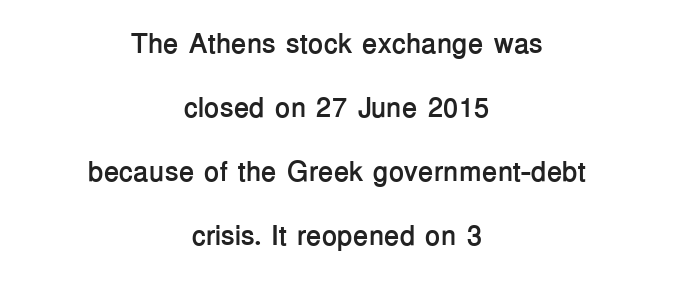
The rendering uses natural spacing where letterforms have individual widths. The characters look thick and weighty, a clear bold. Check under the words: just untouched page. Each letter's strokes conclude bluntly, with no projecting serifs. Rendered with straight, roman letterforms. If you measured baseline to baseline, you'd find a long distance.
